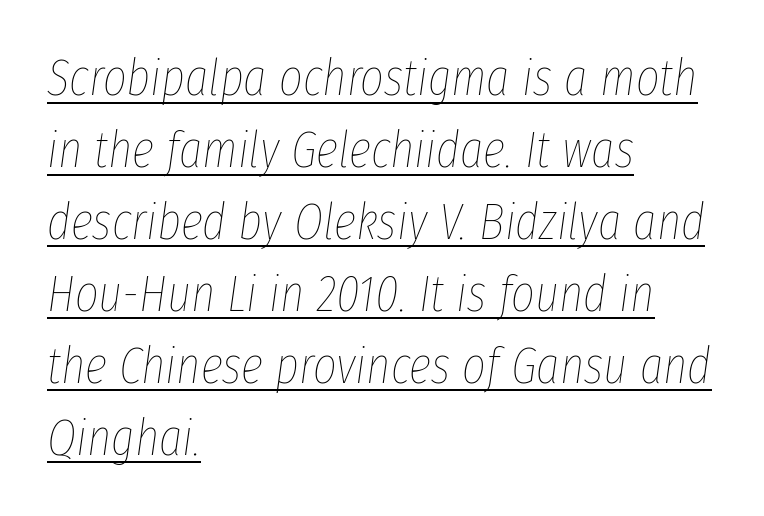
Q: Is the text bold? A: No.
Q: Is the text italic (slanted)? A: Yes, it leans right by about 8 degrees.
Q: Is the text underlined? A: Yes.
Q: How is the paragraph aligned? A: Left-aligned.
Q: Is the spacing between letters normal or unusually wide? A: Normal.
Q: Is the spacing between lines tight, normal or loose? A: Normal.
Q: Width (condensed, normal, or wide)? A: Condensed.
Q: Stroke contrast? A: Low.
Q: x-height? A: Medium.
Q: Monospaced? A: No.
